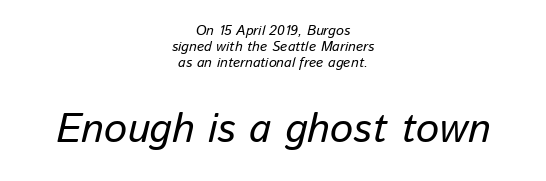
The image shows 41 px regular-weight type, italic (leaning right); set centered, tight line spacing (1.13x), normal letter spacing, not underlined; the second (bottom) block is 2.93x larger; low stroke contrast and a medium x-height.
